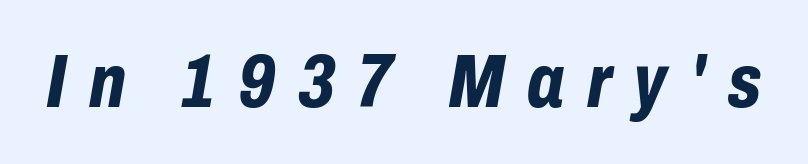
{"italic": "yes", "lean": "right", "slant_degrees": 10, "bold": "yes", "weight": "bold", "width": "condensed", "stroke_contrast": "low", "x_height": "medium", "monospaced": "no", "underline": "no", "letter_spacing": "wide", "letter_spacing_em": 0.3, "glyph_px": 75}
